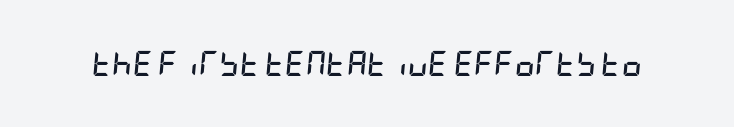
Compared with typical body copy, the letter spacing here is the same. Underlining? Definitely not there. A dark, heavy texture on the line: the type is bold. Slant detected: the letters are inclined.
